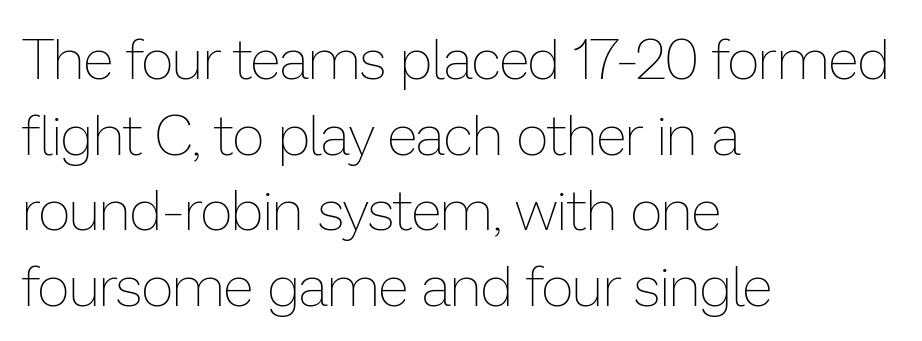
Q: Is the text bold? A: No.
Q: Is the text italic (slanted)? A: No, it is upright.
Q: Is the text underlined? A: No.
Q: How is the paragraph aligned? A: Left-aligned.
Q: Is the spacing between letters normal or unusually wide? A: Normal.
Q: Is the spacing between lines tight, normal or loose? A: Normal.
Q: Width (condensed, normal, or wide)? A: Normal.
Q: Stroke contrast? A: Low.
Q: x-height? A: Medium.
Q: Monospaced? A: No.
